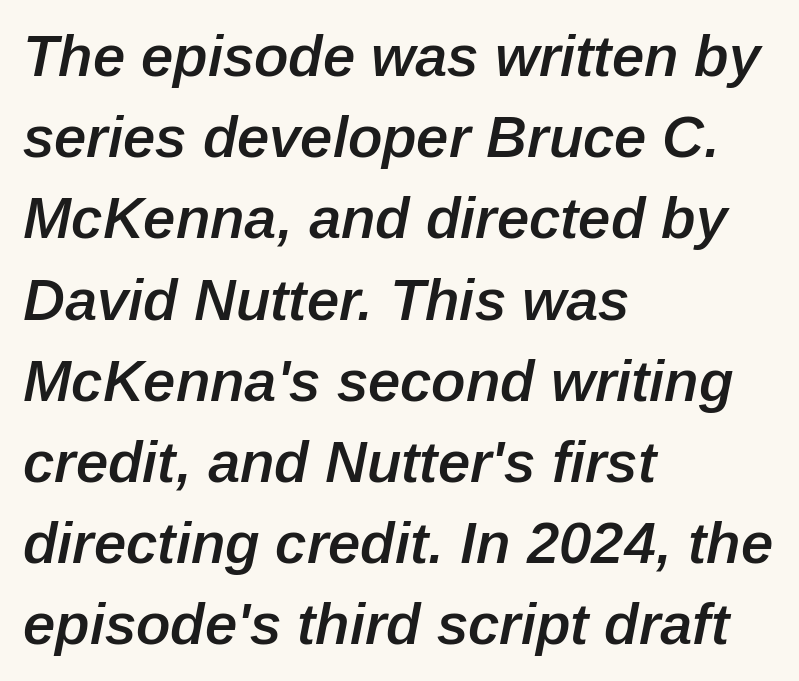
The image shows 58 px semibold type, italic (leaning right); set left-aligned, normal line spacing (1.4x), normal letter spacing, not underlined; low stroke contrast and a medium x-height.
